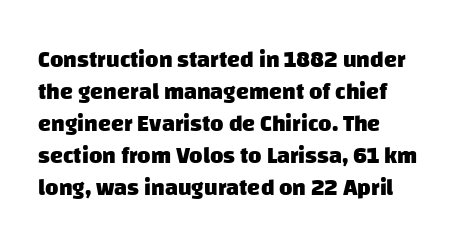
{"bold": "yes", "underline": "no", "align": "left", "line_spacing": "normal", "line_spacing_ratio": 1.39, "letter_spacing": "normal", "letter_spacing_em": 0.0, "glyph_px": 23}
